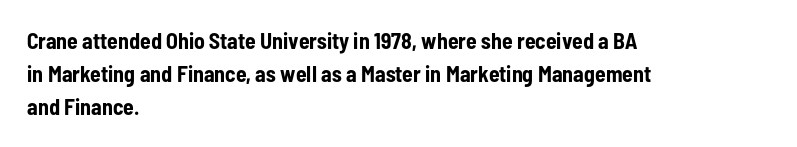
The image shows 22 px bold type, upright; set left-aligned, normal line spacing (1.5x), normal letter spacing, not underlined.
